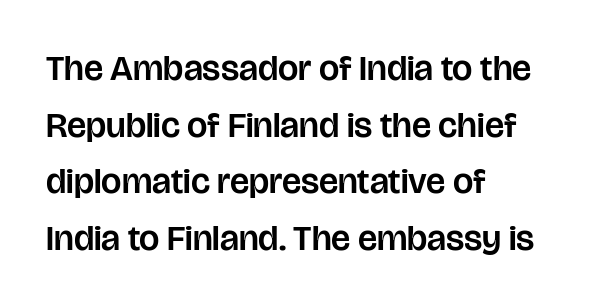
Q: Is the text italic (slanted)? A: No, it is upright.
Q: Is the typeface a serif or a sans-serif typeface? A: Sans-serif.
Q: Is the text underlined? A: No.
Q: How is the paragraph aligned? A: Left-aligned.
Q: Is the spacing between letters normal or unusually wide? A: Normal.
Q: Is the spacing between lines tight, normal or loose? A: Normal.
Q: Width (condensed, normal, or wide)? A: Normal.
Q: Stroke contrast? A: Low.
Q: x-height? A: Large.
Q: Monospaced? A: No.
